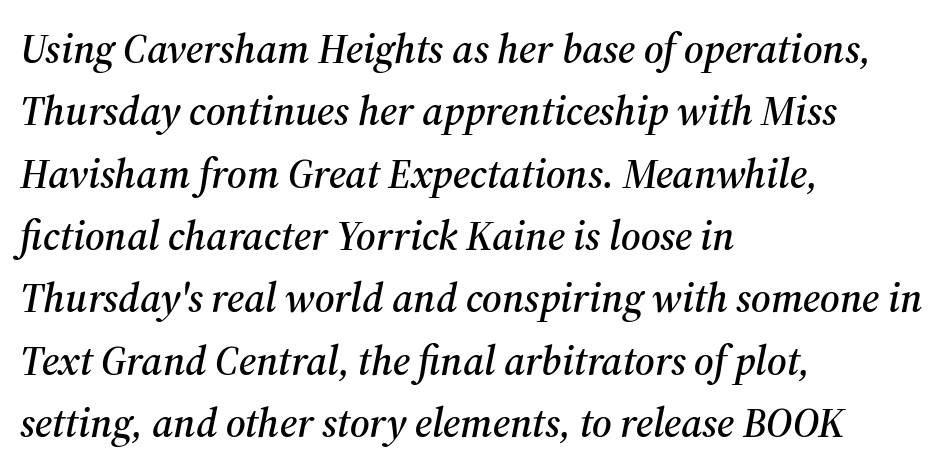
{"serif": "yes", "italic": "yes", "lean": "right", "slant_degrees": 12, "width": "normal", "stroke_contrast": "medium", "x_height": "medium", "monospaced": "no", "underline": "no", "align": "left", "line_spacing": "normal", "line_spacing_ratio": 1.52, "letter_spacing": "normal", "letter_spacing_em": 0.0, "glyph_px": 41}
